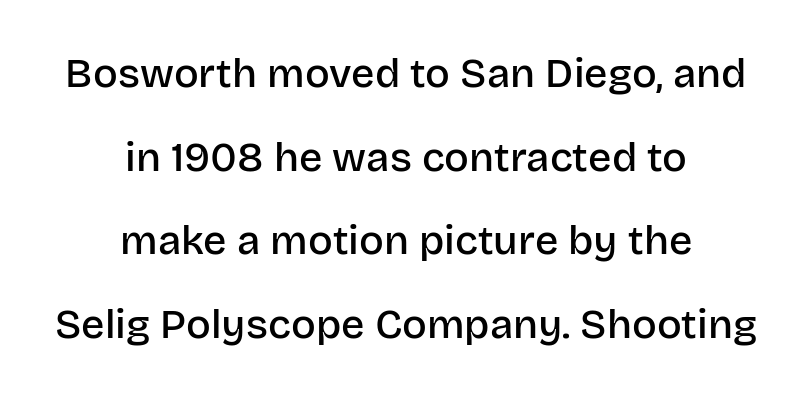
Q: Is the text bold? A: Semi-bold.
Q: Is the text italic (slanted)? A: No, it is upright.
Q: Is the typeface a serif or a sans-serif typeface? A: Sans-serif.
Q: Is the text underlined? A: No.
Q: How is the paragraph aligned? A: Centered.
Q: Is the spacing between letters normal or unusually wide? A: Normal.
Q: Is the spacing between lines tight, normal or loose? A: Loose.
Q: Width (condensed, normal, or wide)? A: Normal.
Q: Stroke contrast? A: Low.
Q: x-height? A: Large.
Q: Monospaced? A: No.
